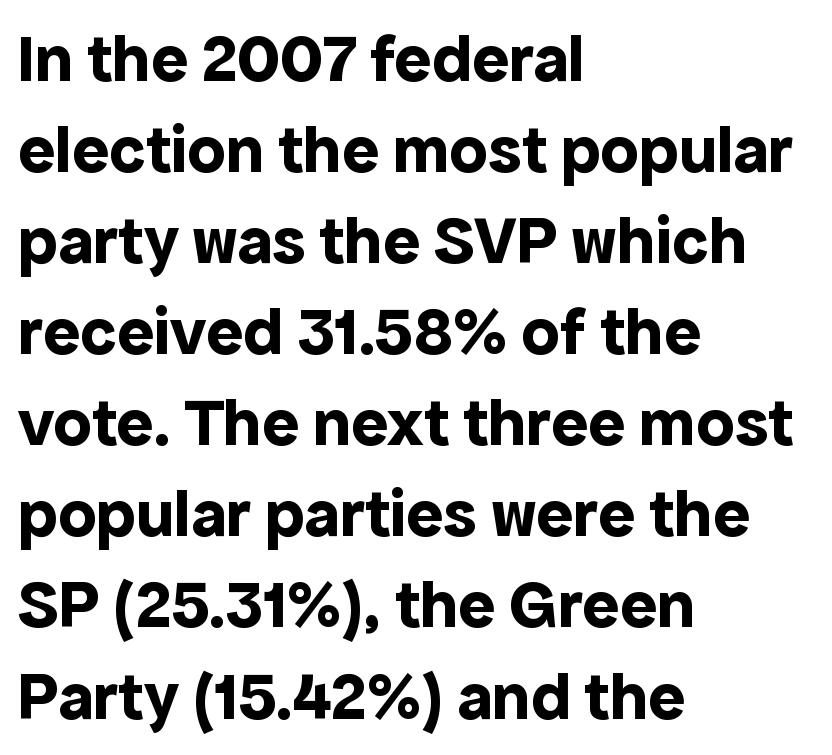
{"serif": "no", "italic": "no", "bold": "yes", "weight": "bold", "width": "normal", "x_height": "medium", "monospaced": "no", "underline": "no", "align": "left", "line_spacing": "normal", "line_spacing_ratio": 1.32, "letter_spacing": "normal", "letter_spacing_em": 0.0, "glyph_px": 69}
